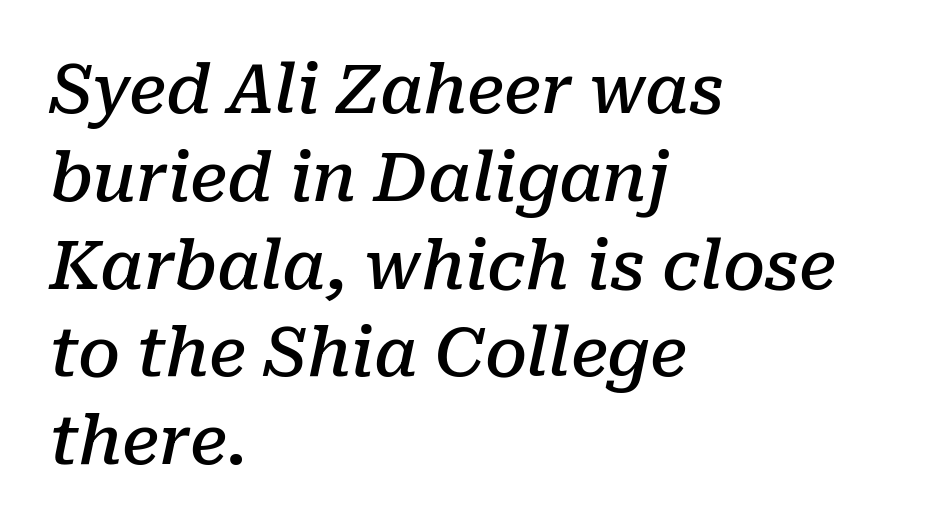
Q: Is the text bold? A: Semi-bold.
Q: Is the text italic (slanted)? A: Yes, it leans right by about 10 degrees.
Q: Is the typeface a serif or a sans-serif typeface? A: Serif.
Q: Is the text underlined? A: No.
Q: How is the paragraph aligned? A: Left-aligned.
Q: Is the spacing between letters normal or unusually wide? A: Normal.
Q: Is the spacing between lines tight, normal or loose? A: Normal.
Q: Width (condensed, normal, or wide)? A: Normal.
Q: Stroke contrast? A: Low.
Q: x-height? A: Medium.
Q: Monospaced? A: No.
